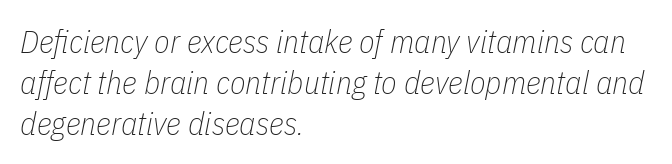
Notice how descenders clear the ascenders below comfortably — that's standard leading. The specimen omits any rule beneath the text block's lines. Which margin do the lines hug? The left one — the right edge is uneven. The weight would be labelled regular, book, light, or lighter still.
